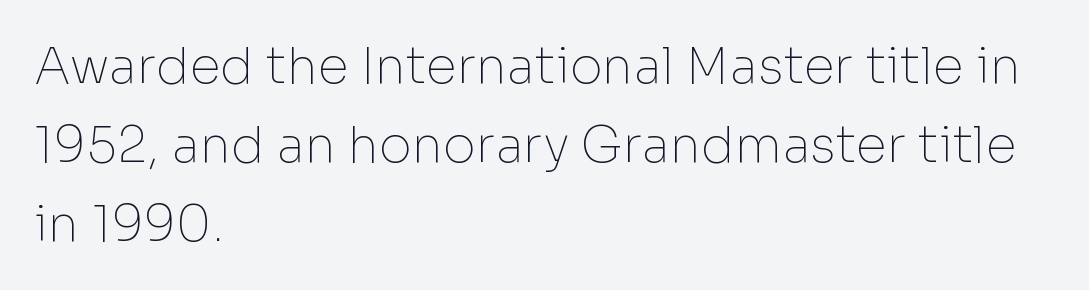
Q: Is the text bold? A: No.
Q: Is the text italic (slanted)? A: No, it is upright.
Q: Is the typeface a serif or a sans-serif typeface? A: Sans-serif.
Q: Is the text underlined? A: No.
Q: How is the paragraph aligned? A: Left-aligned.
Q: Is the spacing between letters normal or unusually wide? A: Normal.
Q: Is the spacing between lines tight, normal or loose? A: Normal.
Q: Width (condensed, normal, or wide)? A: Normal.
Q: Stroke contrast? A: Low.
Q: x-height? A: Medium.
Q: Monospaced? A: No.
